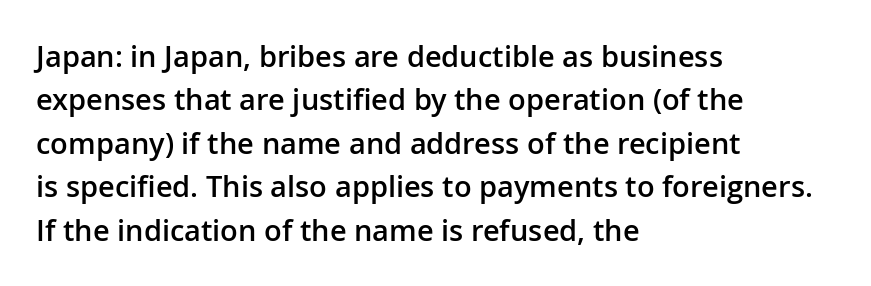
{"serif": "no", "italic": "no", "bold": "semi", "weight": "semibold", "width": "normal", "stroke_contrast": "low", "x_height": "medium", "monospaced": "no", "underline": "no", "align": "left", "line_spacing": "normal", "line_spacing_ratio": 1.5, "letter_spacing": "normal", "letter_spacing_em": 0.0, "glyph_px": 29}
